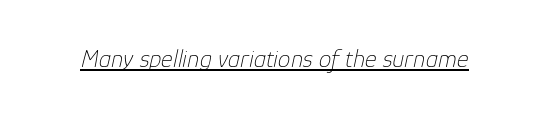
{"italic": "yes", "lean": "right", "slant_degrees": 12, "bold": "no", "underline": "yes", "letter_spacing": "normal", "letter_spacing_em": 0.0, "glyph_px": 25}
